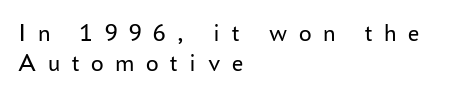
The space directly below the letters is spotless. The letters are spread apart with noticeably loose tracking. In terms of posture, this sample is upright. A quiet, ordinary-to-light weight characterises the typeface.
